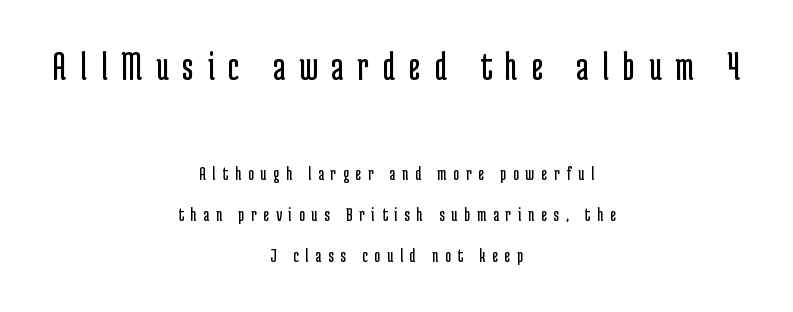
Regarding leading, the lines here are spaced well apart. Ink coverage per letter is moderate at most. These lines were composed using upright roman letters. The tracking reads as deliberately expanded to a designer's eye.
